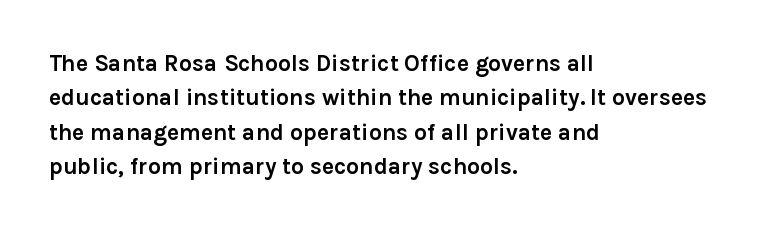
{"italic": "no", "bold": "yes", "underline": "no", "align": "left", "line_spacing": "normal", "line_spacing_ratio": 1.49, "letter_spacing": "normal", "letter_spacing_em": 0.0, "glyph_px": 23}
